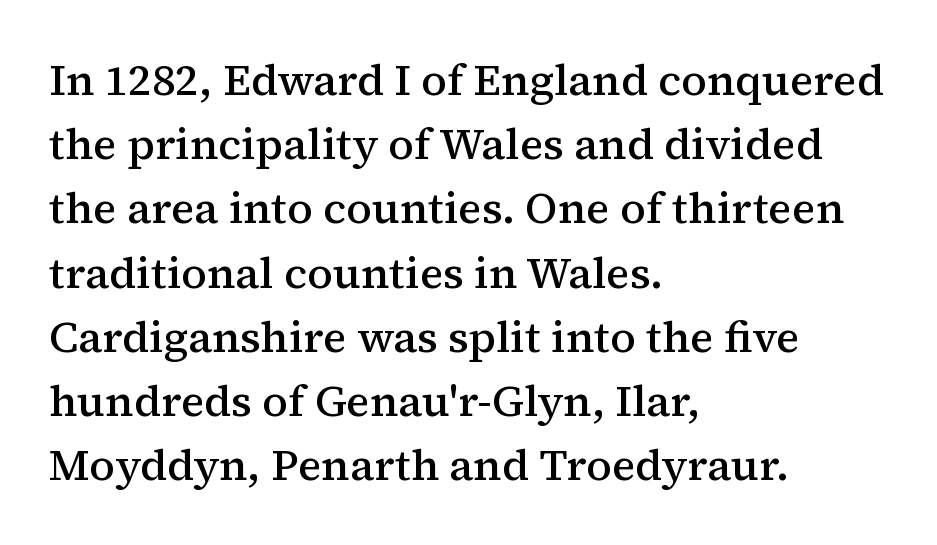
{"serif": "yes", "italic": "no", "bold": "semi", "weight": "semibold", "width": "normal", "stroke_contrast": "medium", "x_height": "medium", "monospaced": "no", "underline": "no", "align": "left", "line_spacing": "normal", "line_spacing_ratio": 1.46, "letter_spacing": "normal", "letter_spacing_em": 0.0, "glyph_px": 44}
